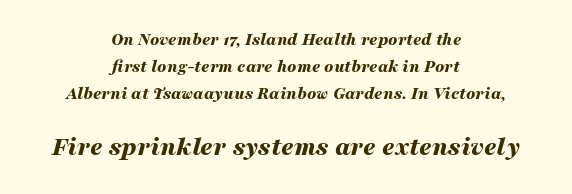
A normal amount of white space separates one row of letters from the next. No extra tracking has been applied to these lines. Visually, the bottom section dominates because its glyphs are scaled up. Layout note: lines centered.
